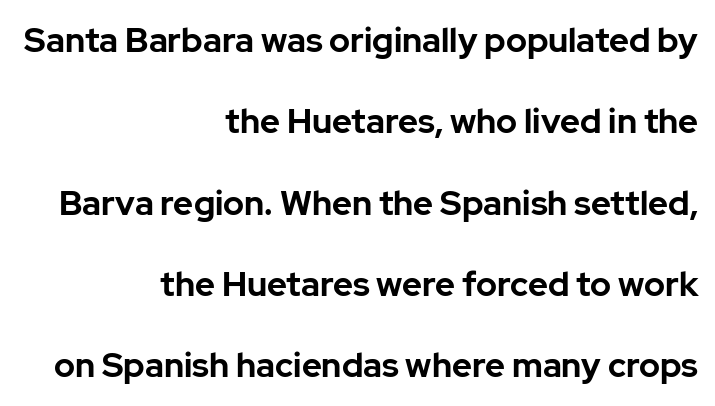
Q: Is the text bold? A: Yes.
Q: Is the text italic (slanted)? A: No, it is upright.
Q: Is the typeface a serif or a sans-serif typeface? A: Sans-serif.
Q: Is the text underlined? A: No.
Q: How is the paragraph aligned? A: Right-aligned.
Q: Is the spacing between letters normal or unusually wide? A: Normal.
Q: Is the spacing between lines tight, normal or loose? A: Loose.
Q: Width (condensed, normal, or wide)? A: Normal.
Q: Stroke contrast? A: Low.
Q: x-height? A: Medium.
Q: Monospaced? A: No.
